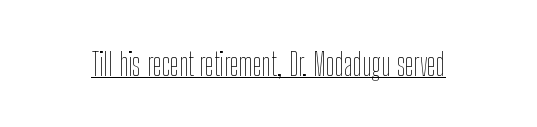
The image shows 32 px thin, condensed type, upright; set normal letter spacing, underlined; low stroke contrast and a medium x-height.
